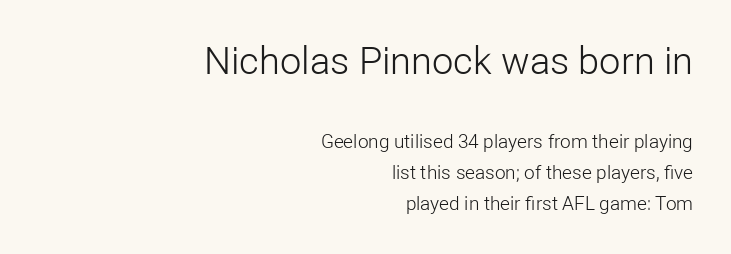
{"serif": "no", "italic": "no", "bold": "no", "weight": "light", "width": "normal", "stroke_contrast": "low", "x_height": "medium", "monospaced": "no", "underline": "no", "align": "right", "line_spacing": "normal", "line_spacing_ratio": 1.63, "letter_spacing": "normal", "letter_spacing_em": 0.0, "larger_block": "first", "size_ratio": 2.0, "glyph_px": 38}
